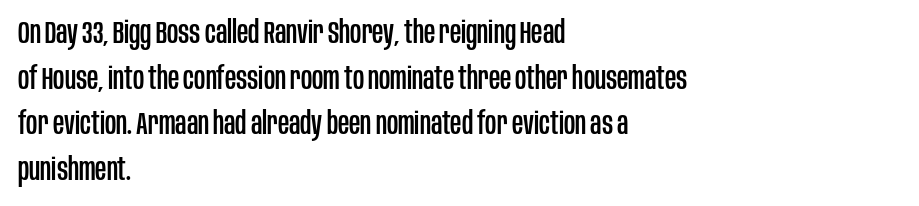
Q: Is the text italic (slanted)? A: No, it is upright.
Q: Is the typeface a serif or a sans-serif typeface? A: Sans-serif.
Q: Is the text underlined? A: No.
Q: How is the paragraph aligned? A: Left-aligned.
Q: Is the spacing between letters normal or unusually wide? A: Normal.
Q: Is the spacing between lines tight, normal or loose? A: Normal.
Q: Width (condensed, normal, or wide)? A: Condensed.
Q: Stroke contrast? A: Low.
Q: x-height? A: Large.
Q: Monospaced? A: No.
